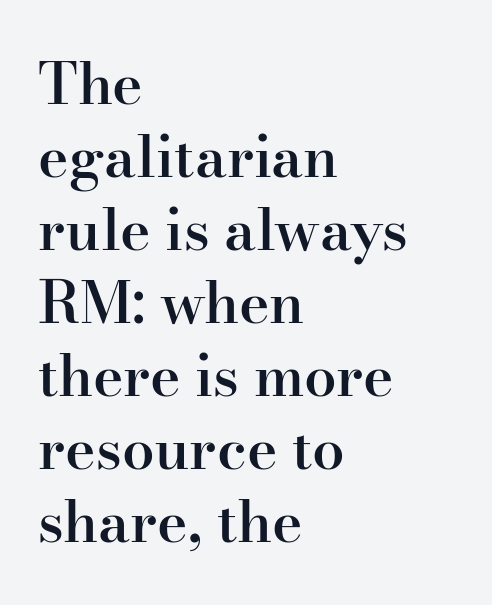
The font's upright variant was chosen for this text. This rendering features lettering with no underline. The type is set solid horizontally, with unmodified tracking. Note the varied advance widths — an 'i' is clearly narrower than an 'm'. The compositor pushed each line to the left boundary.
